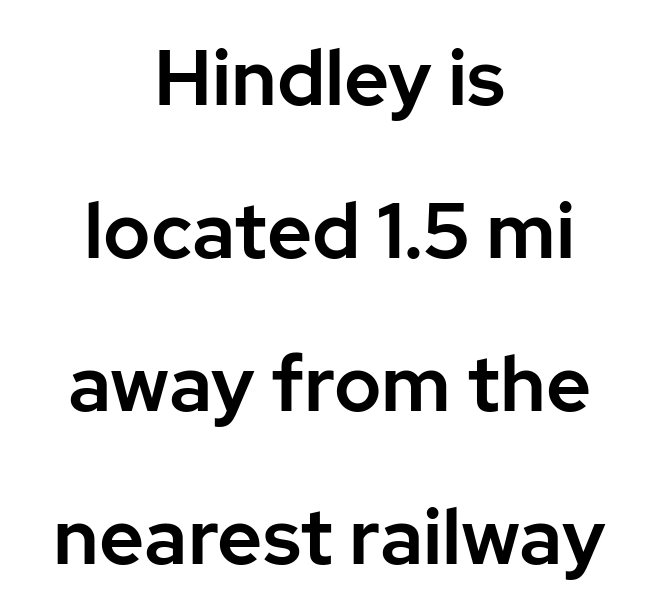
Q: Is the text italic (slanted)? A: No, it is upright.
Q: Is the typeface a serif or a sans-serif typeface? A: Sans-serif.
Q: Is the text underlined? A: No.
Q: How is the paragraph aligned? A: Centered.
Q: Is the spacing between letters normal or unusually wide? A: Normal.
Q: Is the spacing between lines tight, normal or loose? A: Loose.
Q: Width (condensed, normal, or wide)? A: Normal.
Q: Stroke contrast? A: Low.
Q: x-height? A: Medium.
Q: Monospaced? A: No.
